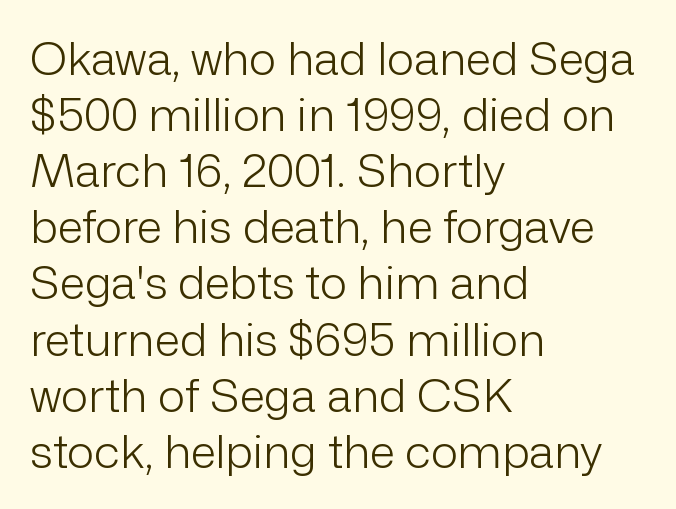
Q: Is the text bold? A: No.
Q: Is the text italic (slanted)? A: No, it is upright.
Q: Is the typeface a serif or a sans-serif typeface? A: Sans-serif.
Q: Is the text underlined? A: No.
Q: How is the paragraph aligned? A: Left-aligned.
Q: Is the spacing between letters normal or unusually wide? A: Normal.
Q: Width (condensed, normal, or wide)? A: Normal.
Q: Stroke contrast? A: Low.
Q: x-height? A: Medium.
Q: Monospaced? A: No.
